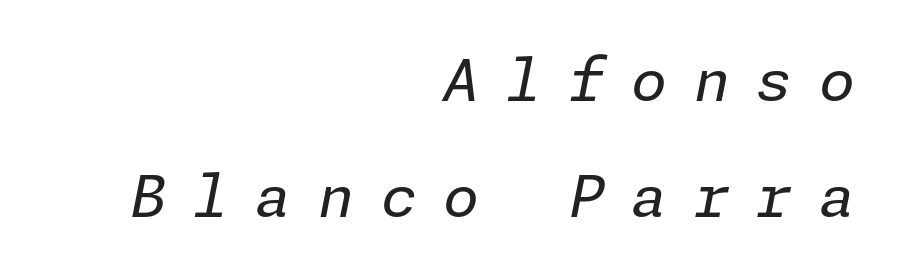
The image shows 58 px regular-weight type, italic (leaning right); set right-aligned, loose line spacing (2.0x), unusually wide letter spacing (+0.46 em), not underlined; low stroke contrast and a medium x-height.
